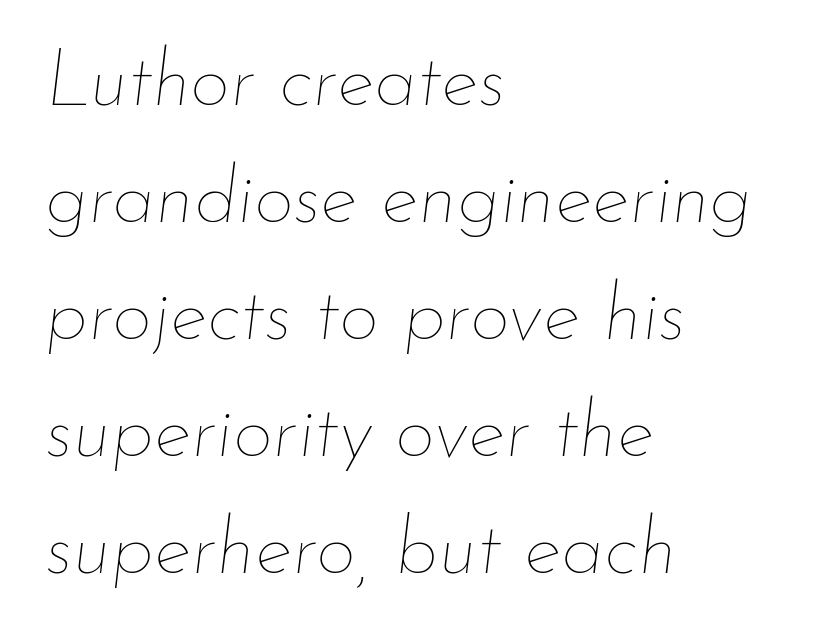
{"italic": "yes", "lean": "right", "slant_degrees": 7, "bold": "no", "weight": "thin", "width": "normal", "stroke_contrast": "low", "x_height": "small", "monospaced": "no", "underline": "no", "align": "left", "line_spacing": "normal", "line_spacing_ratio": 1.48, "letter_spacing": "normal", "letter_spacing_em": 0.0, "glyph_px": 79}
